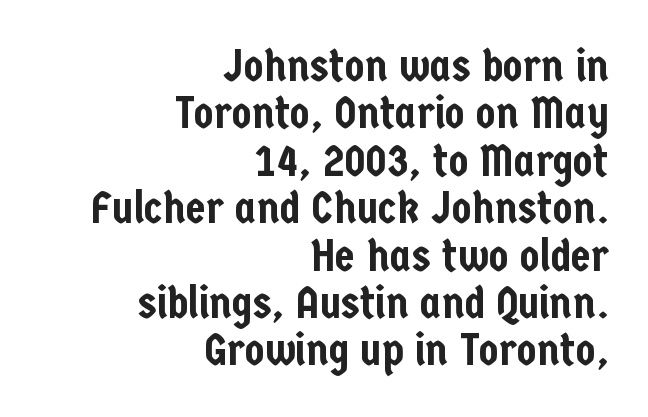
The image shows 46 px condensed sans-serif type, upright; set right-aligned, tight line spacing (1.03x), normal letter spacing, not underlined; low stroke contrast and a medium x-height.
